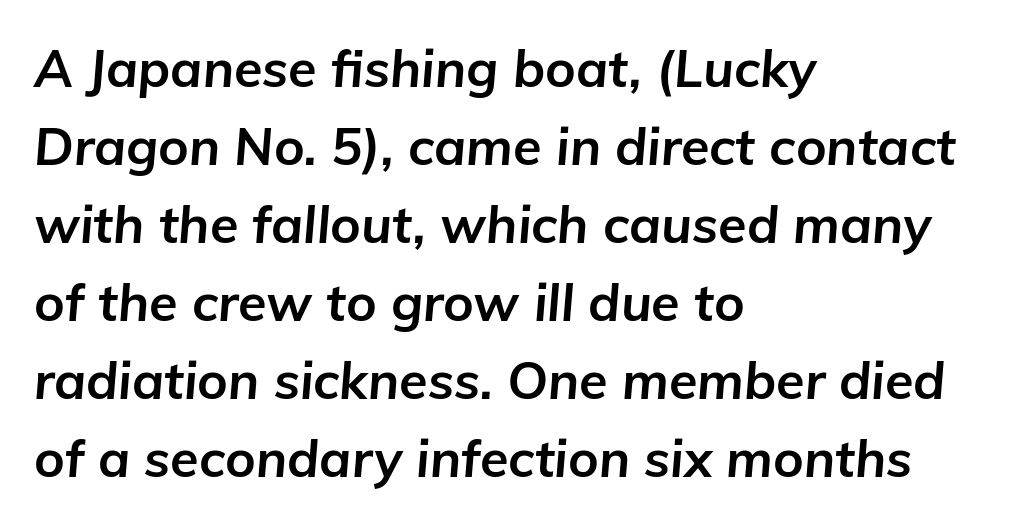
The image shows 52 px bold type, italic (leaning right); set left-aligned, normal line spacing (1.5x), normal letter spacing, not underlined; low stroke contrast and a medium x-height.
